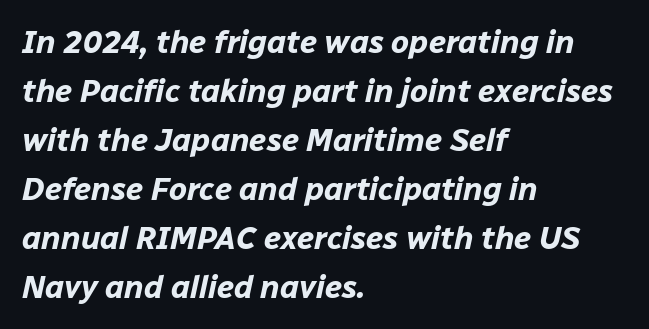
The image shows 32 px bold type, italic (leaning right); set left-aligned, normal line spacing (1.53x), normal letter spacing, not underlined; low stroke contrast and a medium x-height.
